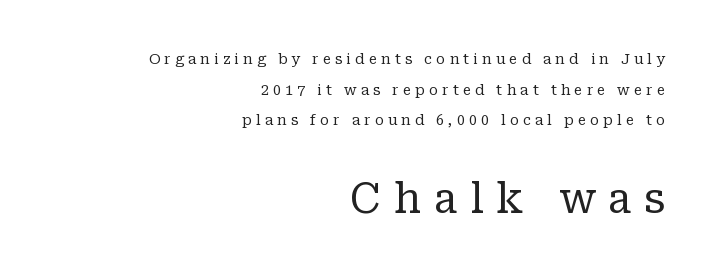
The lettering holds an erect, upright posture throughout. Every row of glyphs terminates at an identical x-position on the right. A typesetter would call this proportional, since set widths differ per character. Compared with typical paragraphs, the rows here are farther apart. Character size in the trailing block exceeds that of the leading block.
